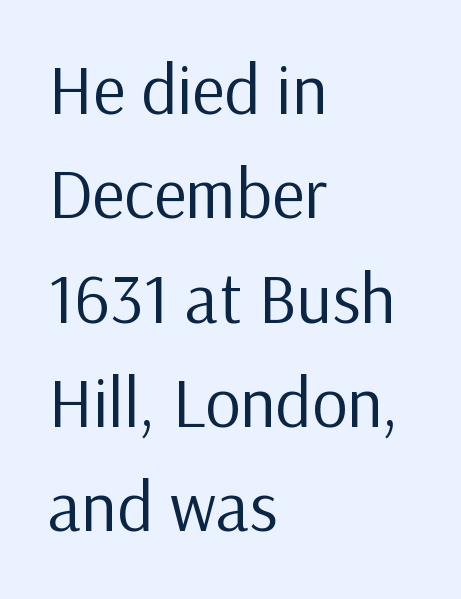
Glyph-to-glyph distance matches everyday printed text. The type sits square on the baseline with zero lean. Nobody drew a line under any word here. Quick note: interline space is typical. You can tell from the bare stems that sans-serif type was used. The passage shown is not bold in any degree.
